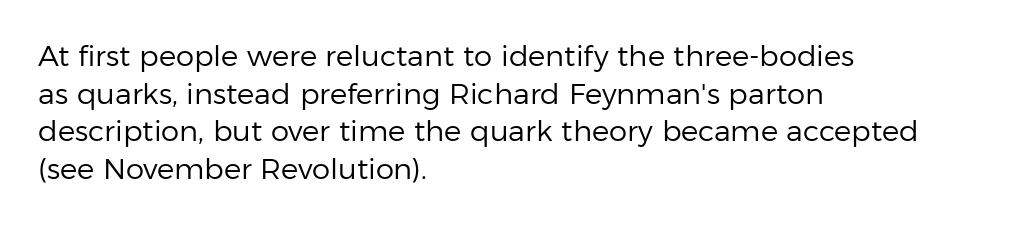
Is the letter spacing exaggerated? No — it looks like the ordinary default. Compared with a typical body face, this is equally light or lighter still. The axis of the letterforms is exactly vertical. Nothing sits at the stroke ends, so this counts as sans-serif. You could not count columns in this text — the font is proportionally spaced. In CSS terms this would be text-align: left.
